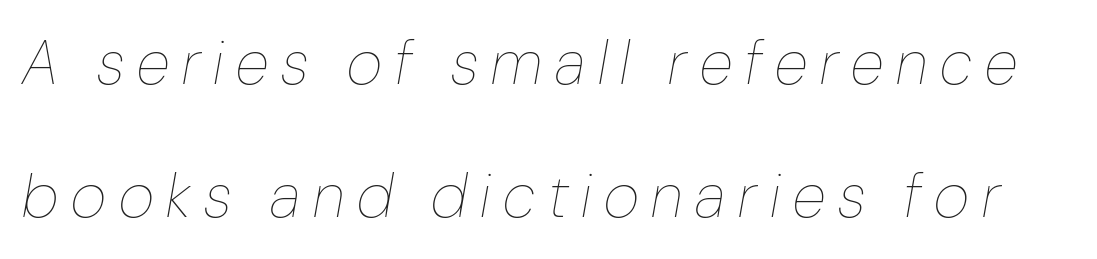
The line-height multiplier appears high, well above default. This is oblique type, the kind used for emphasis or titles. Clear beneath every line of the passage. This is not heavy type; no bold has been used. Looks like regular typesetting: each glyph gets only the width it needs.
